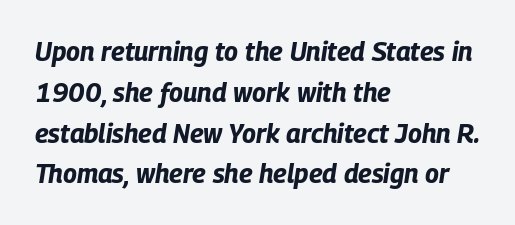
The image shows 26 px bold type, italic (leaning right); set left-aligned, normal line spacing (1.57x), normal letter spacing, not underlined.
